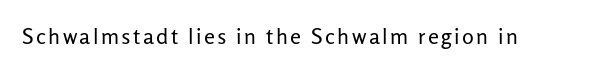
The specimen reads as upright at a glance. The face looks like a standard text weight, possibly lighter. Nobody drew a line under any word here.
